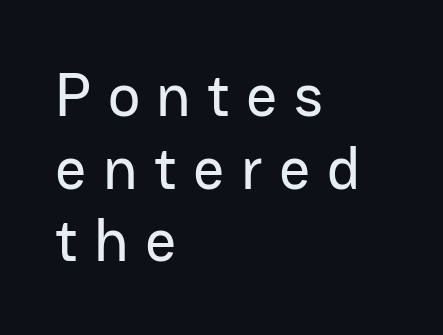
{"serif": "no", "italic": "no", "width": "normal", "stroke_contrast": "low", "x_height": "medium", "monospaced": "no", "underline": "no", "align": "left", "line_spacing_ratio": 1.19, "letter_spacing": "wide", "letter_spacing_em": 0.27, "glyph_px": 61}
